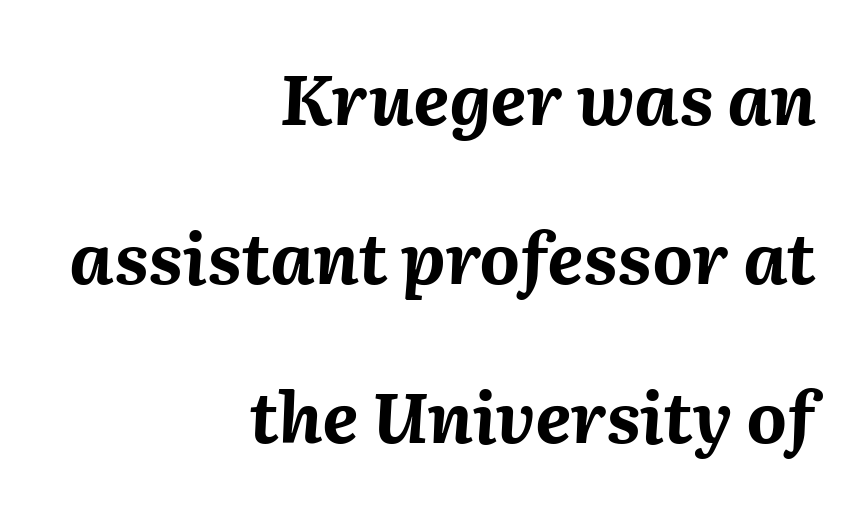
Summary of vertical rhythm: relaxed, with wide interline spacing. Standard letterfit; no display-style spreading of the glyphs. The whole block is typeset with a tilt. Bare-footed words on every line. A typesetter would call this proportional, since set widths differ per character. The compositor pushed each line to the right boundary.
